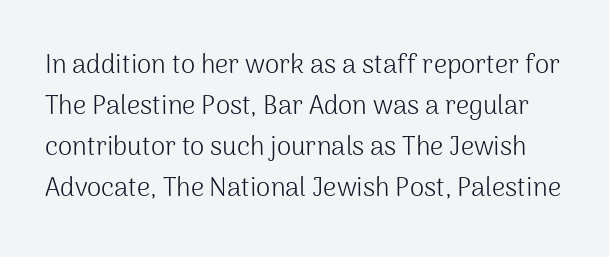
The image shows 26 px text type, upright; set normal line spacing (1.58x), normal letter spacing, not underlined.
